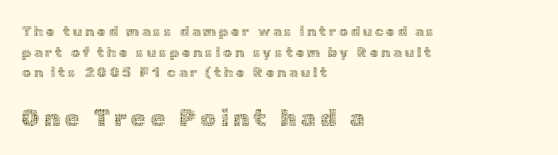
The rows are spaced the way most documents space them. The composition opens small and finishes big. This reads as an unemphasized weight, regular at the heaviest. Glance below the letters and you will spot only blank space. Alignment: flush left.
